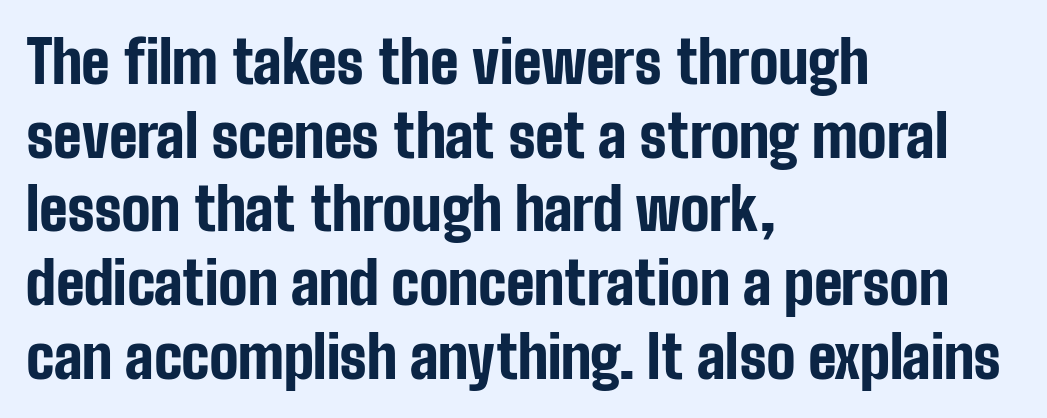
Q: Is the text bold? A: Yes.
Q: Is the text italic (slanted)? A: No, it is upright.
Q: Is the typeface a serif or a sans-serif typeface? A: Sans-serif.
Q: Is the text underlined? A: No.
Q: How is the paragraph aligned? A: Left-aligned.
Q: Is the spacing between letters normal or unusually wide? A: Normal.
Q: Is the spacing between lines tight, normal or loose? A: Normal.
Q: Width (condensed, normal, or wide)? A: Condensed.
Q: Stroke contrast? A: Low.
Q: x-height? A: Medium.
Q: Monospaced? A: No.
